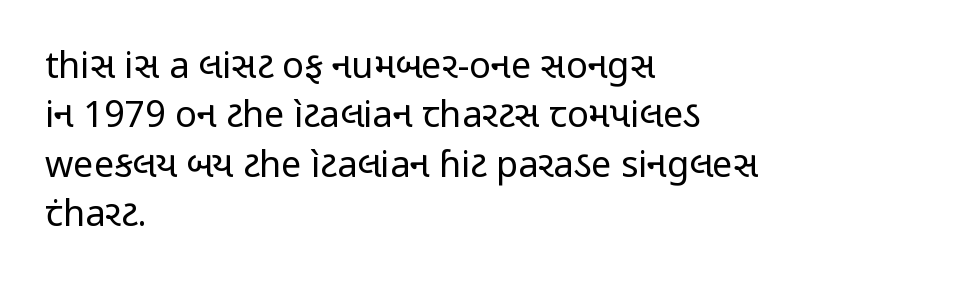
{"serif": "no", "italic": "no", "bold": "no", "weight": "regular", "width": "condensed", "stroke_contrast": "low", "x_height": "medium", "monospaced": "no", "underline": "no", "align": "left", "line_spacing": "normal", "line_spacing_ratio": 1.37, "letter_spacing": "normal", "letter_spacing_em": 0.0, "glyph_px": 36}
